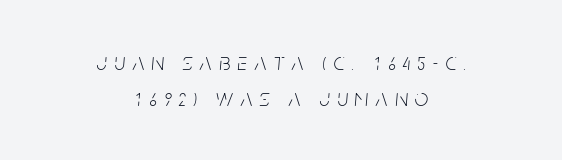
{"italic": "yes", "lean": "right", "slant_degrees": 5, "bold": "no", "underline": "no", "align": "center", "line_spacing": "normal", "line_spacing_ratio": 1.52, "letter_spacing": "wide", "letter_spacing_em": 0.3, "glyph_px": 24}
